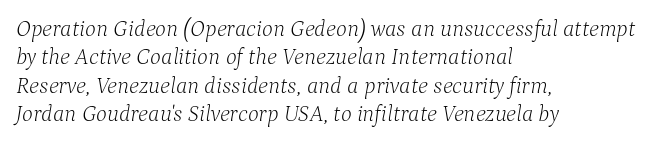
{"italic": "yes", "lean": "right", "slant_degrees": 9, "bold": "no", "underline": "no", "align": "left", "line_spacing_ratio": 1.23, "letter_spacing": "normal", "letter_spacing_em": 0.0, "glyph_px": 23}
